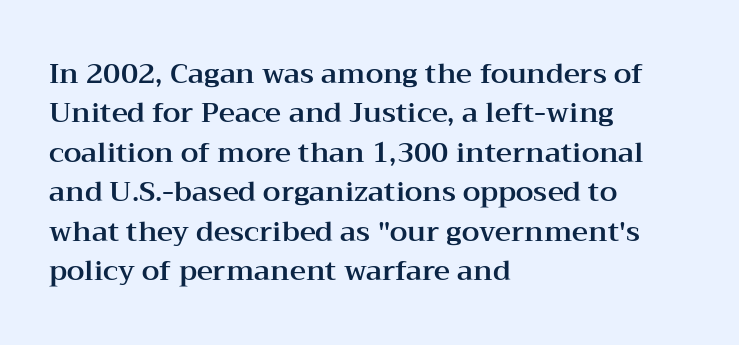
Q: Is the text italic (slanted)? A: No, it is upright.
Q: Is the typeface a serif or a sans-serif typeface? A: Serif.
Q: Is the text underlined? A: No.
Q: How is the paragraph aligned? A: Left-aligned.
Q: Is the spacing between letters normal or unusually wide? A: Normal.
Q: Is the spacing between lines tight, normal or loose? A: Normal.
Q: Width (condensed, normal, or wide)? A: Wide.
Q: Stroke contrast? A: Medium.
Q: x-height? A: Medium.
Q: Monospaced? A: No.
